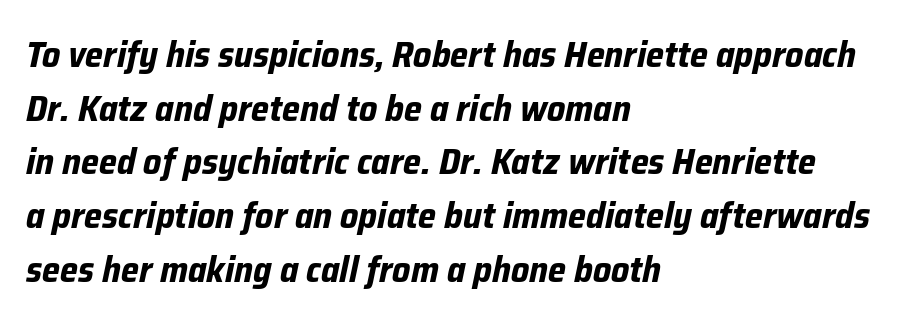
The area under the type is left untouched. These lines are rendered in a variable-pitch font. The typesetter chose a ragged-right arrangement here. The strokes are fattened all the way to bold. The block of text has a typical density, with ordinary space between rows. Letter spacing: default.
